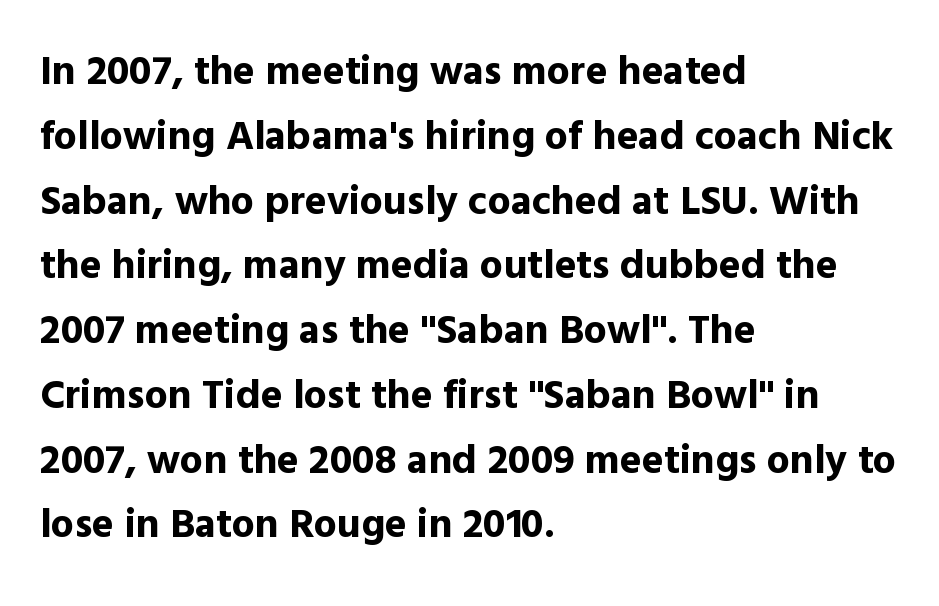
Q: Is the text bold? A: Yes.
Q: Is the text italic (slanted)? A: No, it is upright.
Q: Is the typeface a serif or a sans-serif typeface? A: Sans-serif.
Q: Is the text underlined? A: No.
Q: How is the paragraph aligned? A: Left-aligned.
Q: Is the spacing between letters normal or unusually wide? A: Normal.
Q: Is the spacing between lines tight, normal or loose? A: Normal.
Q: Width (condensed, normal, or wide)? A: Normal.
Q: x-height? A: Medium.
Q: Monospaced? A: No.
